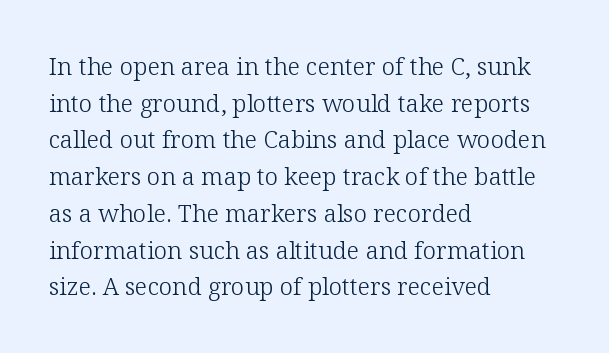
{"italic": "no", "bold": "no", "underline": "no", "align": "left", "line_spacing": "normal", "line_spacing_ratio": 1.53, "letter_spacing": "normal", "letter_spacing_em": 0.0, "glyph_px": 24}
